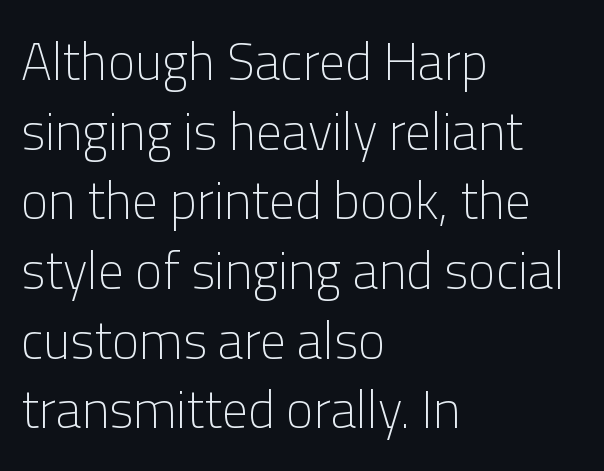
Q: Is the text bold? A: No.
Q: Is the text italic (slanted)? A: No, it is upright.
Q: Is the typeface a serif or a sans-serif typeface? A: Sans-serif.
Q: Is the text underlined? A: No.
Q: How is the paragraph aligned? A: Left-aligned.
Q: Is the spacing between letters normal or unusually wide? A: Normal.
Q: Is the spacing between lines tight, normal or loose? A: Normal.
Q: Width (condensed, normal, or wide)? A: Normal.
Q: Stroke contrast? A: Low.
Q: x-height? A: Medium.
Q: Monospaced? A: No.
